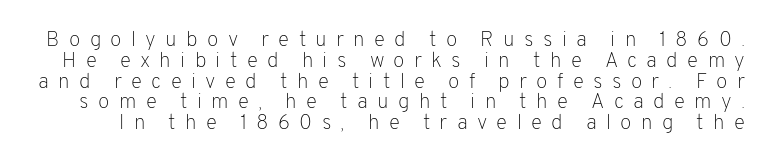
The image shows 21 px text type, upright; set tight line spacing (0.99x), unusually wide letter spacing (+0.44 em), not underlined.
